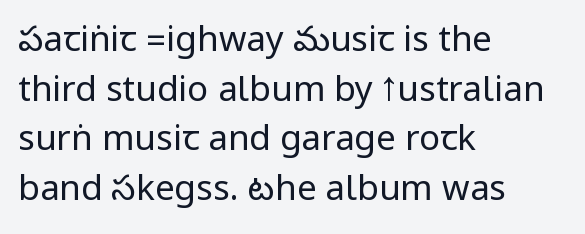
The image shows 35 px regular-weight, condensed sans-serif type, upright; set left-aligned, normal line spacing (1.42x), normal letter spacing, not underlined; low stroke contrast.
